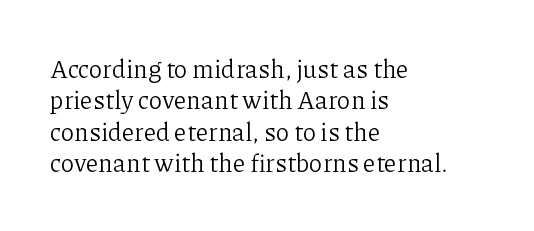
Q: Is the text bold? A: No.
Q: Is the text italic (slanted)? A: No, it is upright.
Q: Is the text underlined? A: No.
Q: How is the paragraph aligned? A: Left-aligned.
Q: Is the spacing between letters normal or unusually wide? A: Normal.
Q: Is the spacing between lines tight, normal or loose? A: Normal.
